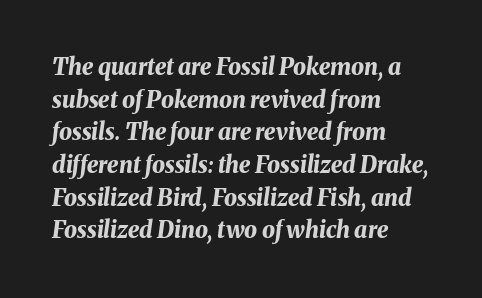
{"italic": "yes", "lean": "right", "slant_degrees": 8, "bold": "yes", "underline": "no", "align": "left", "line_spacing": "normal", "line_spacing_ratio": 1.42, "letter_spacing": "normal", "letter_spacing_em": 0.0, "glyph_px": 23}
